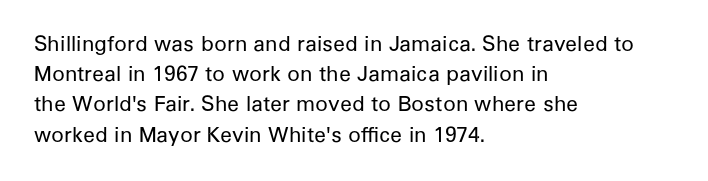
Regarding leading, the lines here are spaced in the standard way. Underline: absent. A classic flush-left, rag-right setting is used for this passage. Every character sits straight up, as roman type does.
